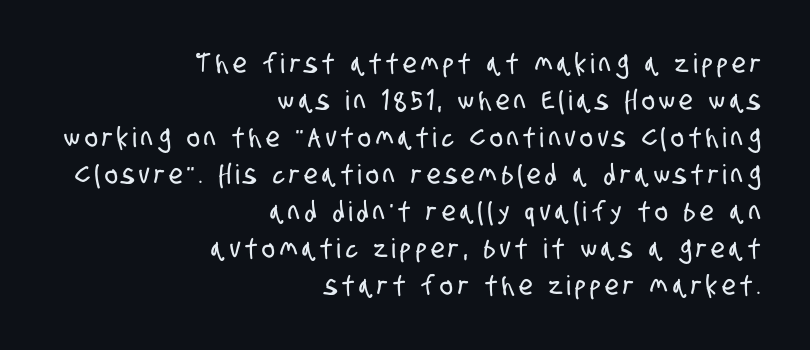
{"underline": "no", "align": "right", "line_spacing": "normal", "line_spacing_ratio": 1.37, "glyph_px": 27}
